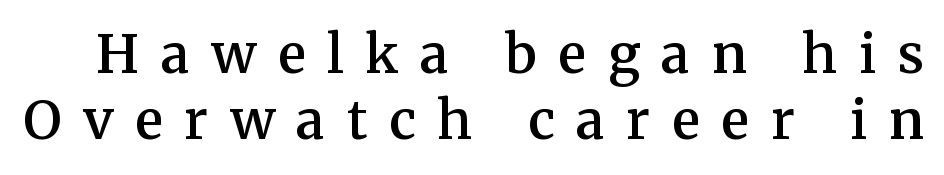
{"serif": "yes", "italic": "no", "bold": "semi", "weight": "semibold", "width": "normal", "stroke_contrast": "medium", "x_height": "medium", "monospaced": "no", "underline": "no", "line_spacing": "normal", "line_spacing_ratio": 1.25, "letter_spacing": "wide", "letter_spacing_em": 0.41, "glyph_px": 53}
